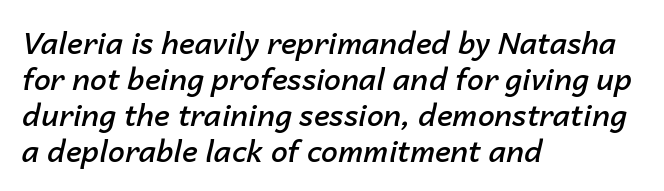
Q: Is the text bold? A: Semi-bold.
Q: Is the text italic (slanted)? A: Yes, it leans right by about 14 degrees.
Q: Is the text underlined? A: No.
Q: How is the paragraph aligned? A: Left-aligned.
Q: Is the spacing between letters normal or unusually wide? A: Normal.
Q: Width (condensed, normal, or wide)? A: Normal.
Q: Stroke contrast? A: Low.
Q: x-height? A: Medium.
Q: Monospaced? A: No.
